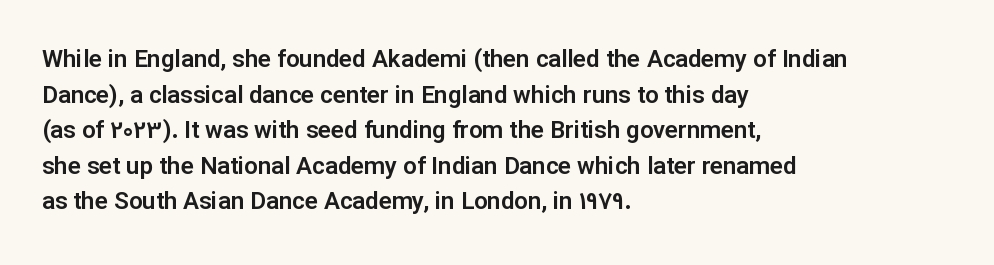
The lettering holds an erect, upright posture throughout. Inter-character spacing is left at the font's built-in metrics. The glyphs are unaccompanied by any horizontal stroke below them. Horizontal alignment here is leftward, the default for most running prose. Is there much room between lines? A standard amount, neither cramped nor airy.
